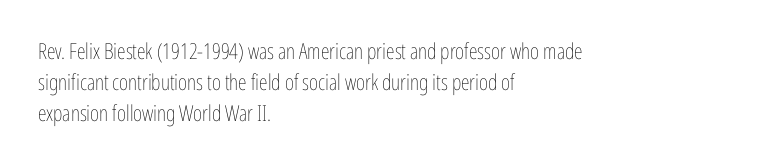
Summary of vertical rhythm: regular, with standard interline spacing. Short note: letters normally spaced. The font's upright variant was chosen for this text. Casual observation: everything's shoved over to the left.
